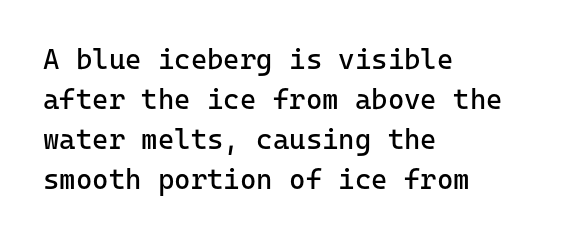
The image shows 28 px regular-weight sans-serif type, upright; set left-aligned, normal line spacing (1.43x), normal letter spacing, not underlined; low stroke contrast and a medium x-height.
